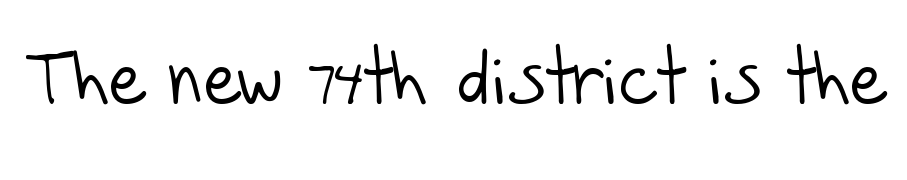
{"serif": "no", "bold": "no", "weight": "light", "width": "normal", "stroke_contrast": "low", "x_height": "large", "monospaced": "no", "underline": "no", "letter_spacing": "normal", "letter_spacing_em": 0.0, "glyph_px": 73}
